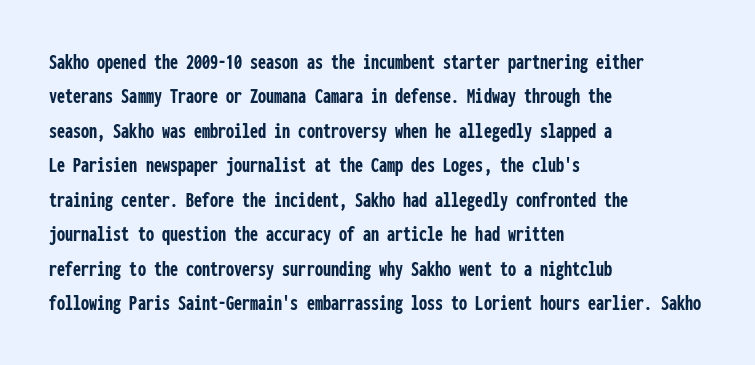
{"italic": "no", "bold": "yes", "underline": "no", "align": "left", "line_spacing": "normal", "line_spacing_ratio": 1.5, "letter_spacing": "normal", "letter_spacing_em": 0.0, "glyph_px": 23}
